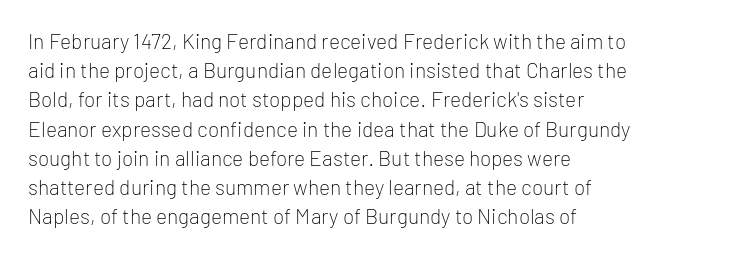
The image shows 21 px text type, upright; set left-aligned, normal line spacing (1.39x), normal letter spacing, not underlined.
